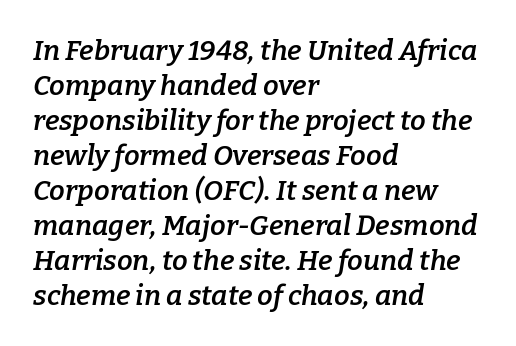
{"serif": "yes", "italic": "yes", "lean": "right", "slant_degrees": 9, "bold": "semi", "weight": "semibold", "width": "normal", "stroke_contrast": "low", "x_height": "medium", "monospaced": "no", "underline": "no", "align": "left", "line_spacing": "normal", "line_spacing_ratio": 1.25, "letter_spacing": "normal", "letter_spacing_em": 0.0, "glyph_px": 28}
